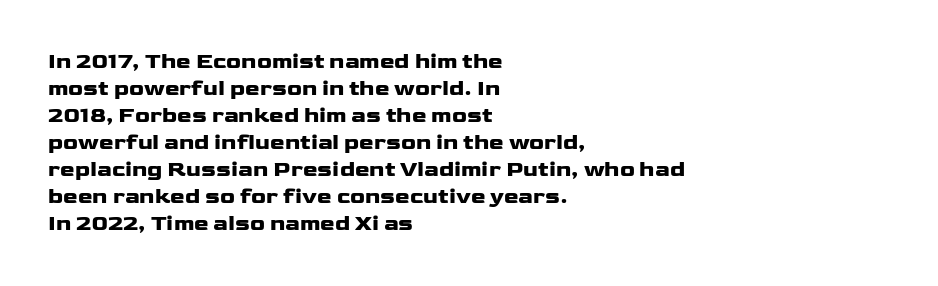
The image shows 22 px bold type, upright; set left-aligned, line spacing 1.23x, normal letter spacing, not underlined.
